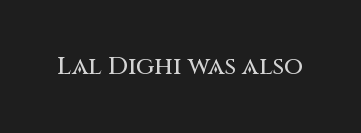
Q: Is the text italic (slanted)? A: No, it is upright.
Q: Is the text underlined? A: No.
Q: Is the spacing between letters normal or unusually wide? A: Normal.
